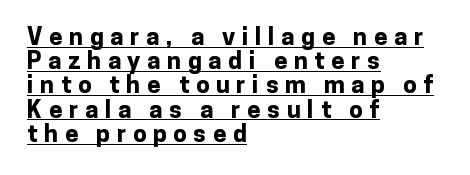
Q: Is the text bold? A: Yes.
Q: Is the text italic (slanted)? A: No, it is upright.
Q: Is the text underlined? A: Yes.
Q: How is the paragraph aligned? A: Left-aligned.
Q: Is the spacing between letters normal or unusually wide? A: Unusually wide.
Q: Is the spacing between lines tight, normal or loose? A: Tight.
